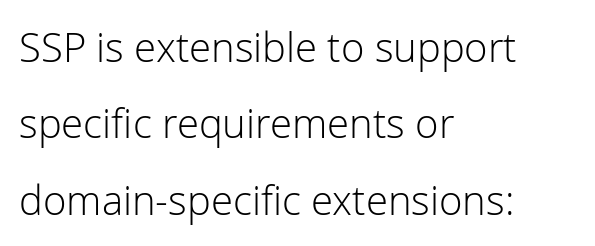
Q: Is the text bold? A: No.
Q: Is the text italic (slanted)? A: No, it is upright.
Q: Is the typeface a serif or a sans-serif typeface? A: Sans-serif.
Q: Is the text underlined? A: No.
Q: How is the paragraph aligned? A: Left-aligned.
Q: Is the spacing between letters normal or unusually wide? A: Normal.
Q: Is the spacing between lines tight, normal or loose? A: Loose.
Q: Width (condensed, normal, or wide)? A: Normal.
Q: Stroke contrast? A: Low.
Q: x-height? A: Medium.
Q: Monospaced? A: No.
